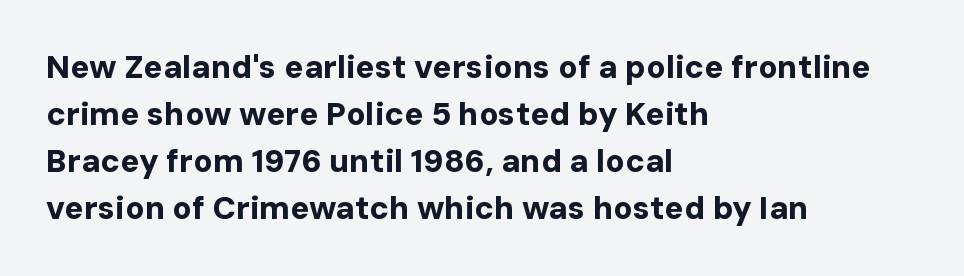
Q: Is the text bold? A: Yes.
Q: Is the text italic (slanted)? A: No, it is upright.
Q: Is the typeface a serif or a sans-serif typeface? A: Sans-serif.
Q: Is the text underlined? A: No.
Q: How is the paragraph aligned? A: Left-aligned.
Q: Is the spacing between letters normal or unusually wide? A: Normal.
Q: Is the spacing between lines tight, normal or loose? A: Normal.
Q: Width (condensed, normal, or wide)? A: Normal.
Q: Stroke contrast? A: Low.
Q: x-height? A: Medium.
Q: Monospaced? A: No.
